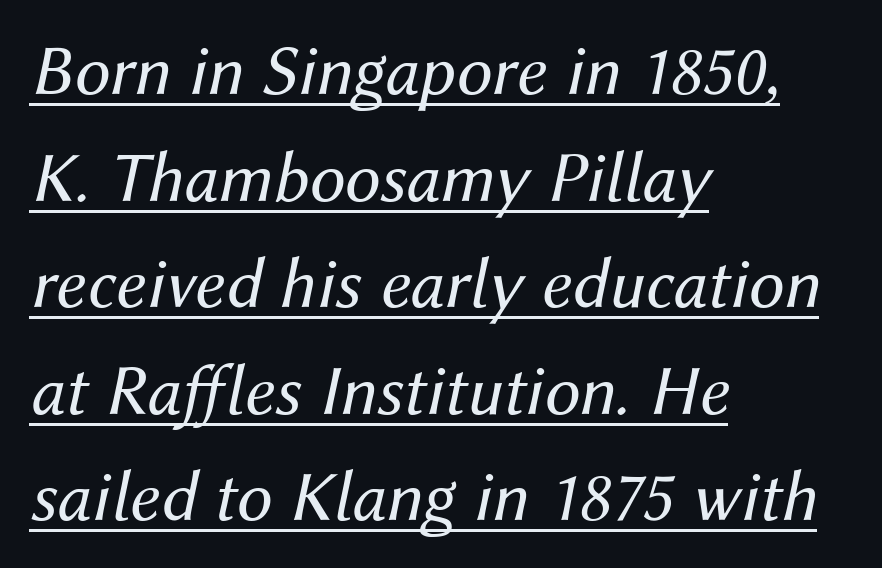
Q: Is the text bold? A: No.
Q: Is the text italic (slanted)? A: Yes, it leans right by about 12 degrees.
Q: Is the text underlined? A: Yes.
Q: How is the paragraph aligned? A: Left-aligned.
Q: Is the spacing between letters normal or unusually wide? A: Normal.
Q: Is the spacing between lines tight, normal or loose? A: Normal.
Q: Width (condensed, normal, or wide)? A: Normal.
Q: Stroke contrast? A: Medium.
Q: x-height? A: Medium.
Q: Monospaced? A: No.
